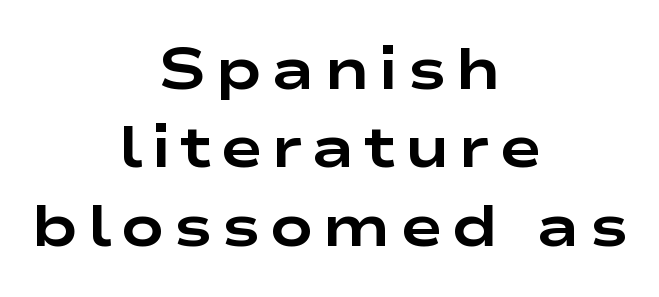
The rendering uses a moderate line-height, typical for paragraphs. When letters stand straight like this, we call the style roman or upright. To sum up the face: it is a sans, with no serifs. I'd describe the lettering as bold — thick and assertive. Where is the straight margin? There isn't one; the lines are centered.
